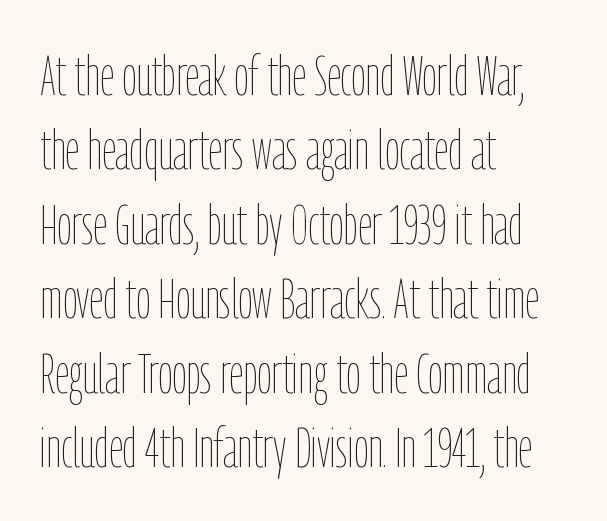
The image shows 56 px thin, condensed type, upright; set left-aligned, normal line spacing (1.33x), normal letter spacing, not underlined; low stroke contrast and a medium x-height.
